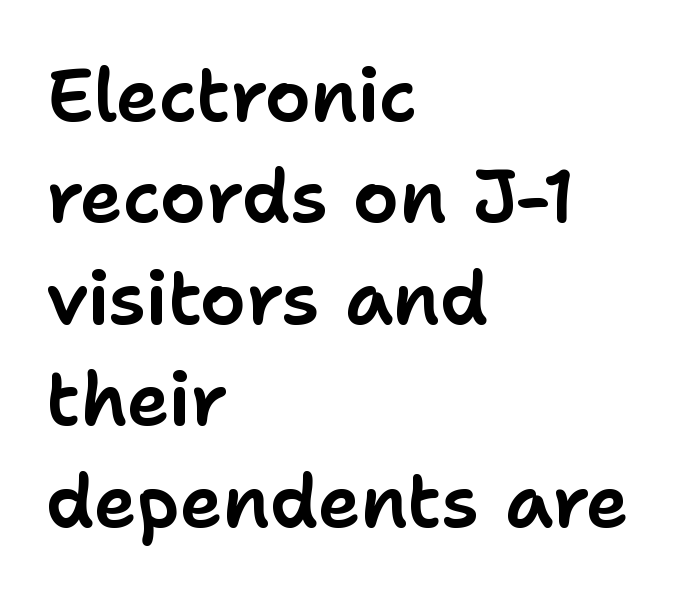
Regular leading. Italic? Not at all — the glyphs are vertical. If you drew a ruler down the left edge, every line would touch it. You can tell from the bare stems that sans-serif type was used. The passage shown is typed in a proportional face where columns would drift.
